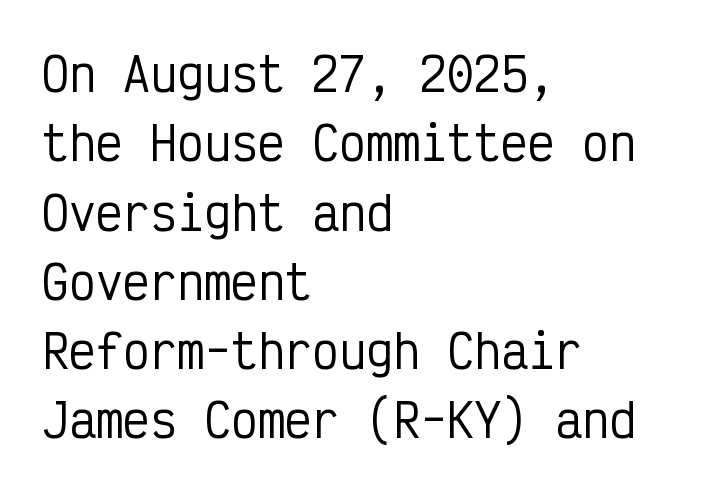
The image shows 45 px condensed sans-serif type, upright, monospaced; set left-aligned, normal line spacing (1.54x), normal letter spacing, not underlined; low stroke contrast and a medium x-height.
